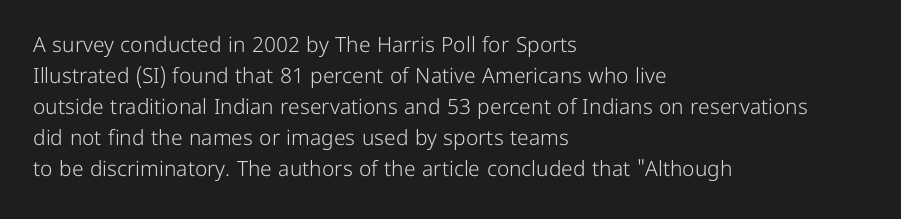
No chunkiness to these letters — they're not bold. The area under the type is left untouched. This rendering uses left alignment, leaving the right contour irregular. The font's upright variant was chosen for this text. Compared with typical body copy, the letter spacing here is the same.
